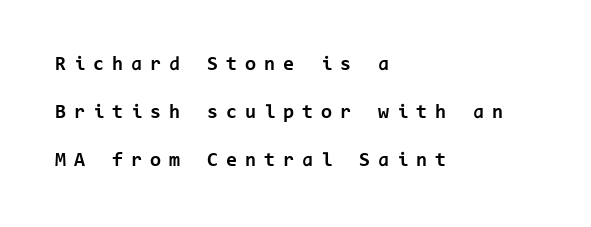
A full-strength bold gives these letters their thick strokes. No word sits above an underline. Honestly, the letter spacing is so wide it's the main thing you notice. A student would call this left alignment; a typographer would say flush left, rag right. Students, observe: this is what heavily led, spacious text looks like.
